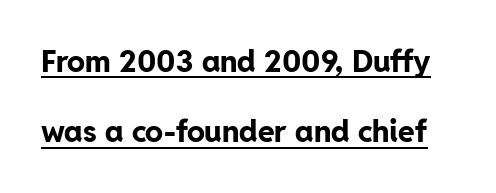
Q: Is the text bold? A: Yes.
Q: Is the text italic (slanted)? A: No, it is upright.
Q: Is the typeface a serif or a sans-serif typeface? A: Sans-serif.
Q: Is the text underlined? A: Yes.
Q: Is the spacing between letters normal or unusually wide? A: Normal.
Q: Is the spacing between lines tight, normal or loose? A: Loose.
Q: Width (condensed, normal, or wide)? A: Normal.
Q: Stroke contrast? A: Low.
Q: x-height? A: Medium.
Q: Monospaced? A: No.
